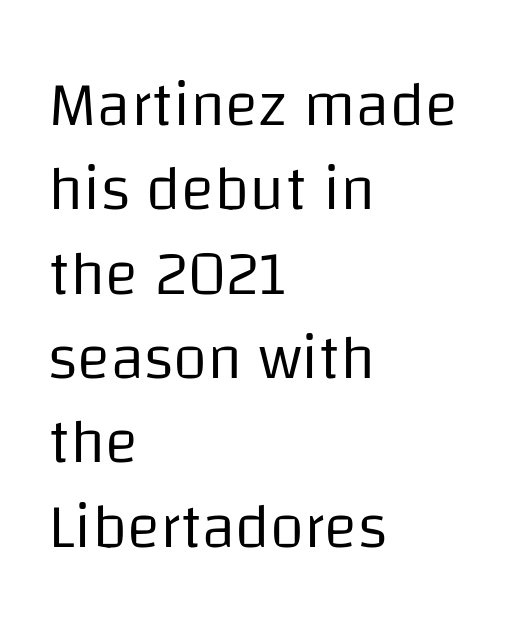
{"serif": "no", "italic": "no", "bold": "no", "weight": "regular", "width": "normal", "stroke_contrast": "low", "x_height": "large", "monospaced": "no", "underline": "no", "align": "left", "line_spacing": "normal", "line_spacing_ratio": 1.36, "letter_spacing": "normal", "letter_spacing_em": 0.0, "glyph_px": 62}
